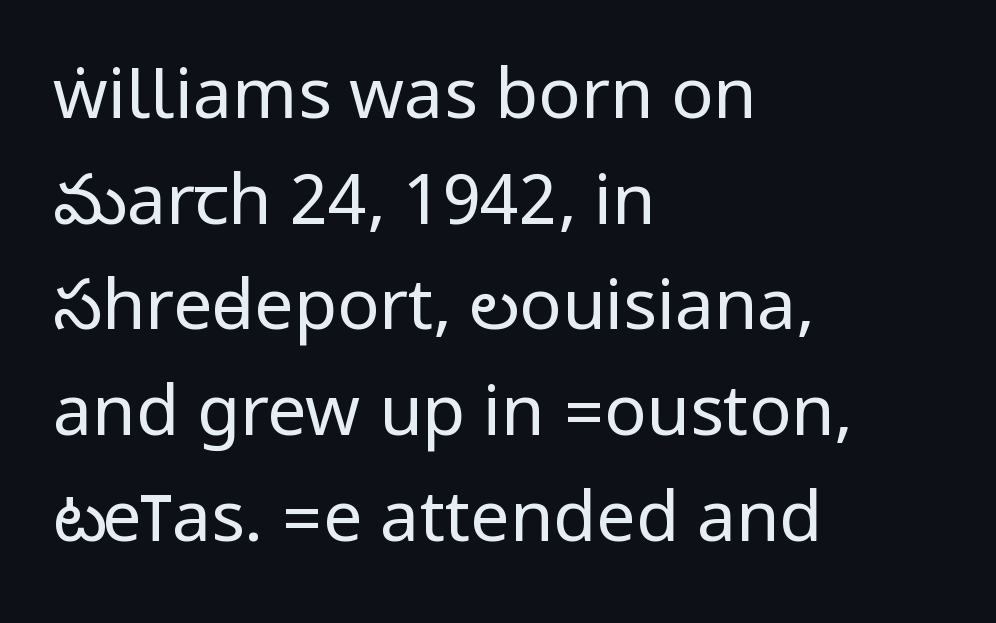
Are there feet on the stems? There aren't — it's a sans. The tracking reads as untouched default to a designer's eye. Is there much room between lines? A standard amount, neither cramped nor airy. Short and long lines alike share a common starting point at left. Anything drawn beneath the words? Only blank space. No chunkiness to these letters — they're not bold.
